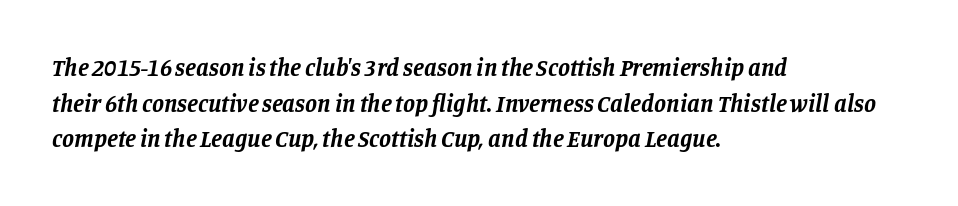
{"italic": "yes", "lean": "right", "slant_degrees": 11, "bold": "yes", "underline": "no", "align": "left", "line_spacing": "normal", "line_spacing_ratio": 1.48, "letter_spacing": "normal", "letter_spacing_em": 0.0, "glyph_px": 24}
